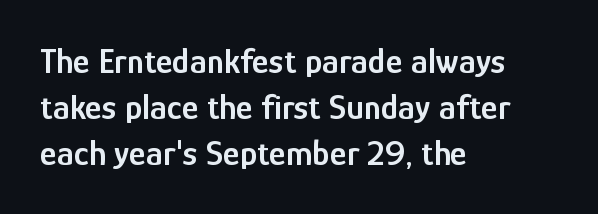
{"serif": "no", "italic": "no", "bold": "semi", "weight": "semibold", "width": "condensed", "stroke_contrast": "low", "x_height": "medium", "monospaced": "no", "underline": "no", "align": "left", "line_spacing": "normal", "line_spacing_ratio": 1.28, "letter_spacing": "normal", "letter_spacing_em": 0.0, "glyph_px": 36}
